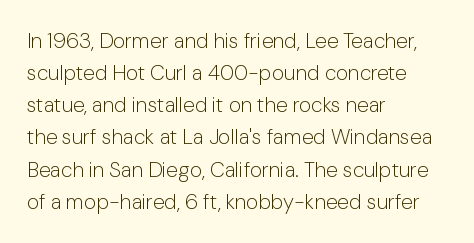
{"italic": "no", "bold": "no", "underline": "no", "align": "left", "line_spacing": "normal", "line_spacing_ratio": 1.53, "letter_spacing": "normal", "letter_spacing_em": 0.0, "glyph_px": 21}
